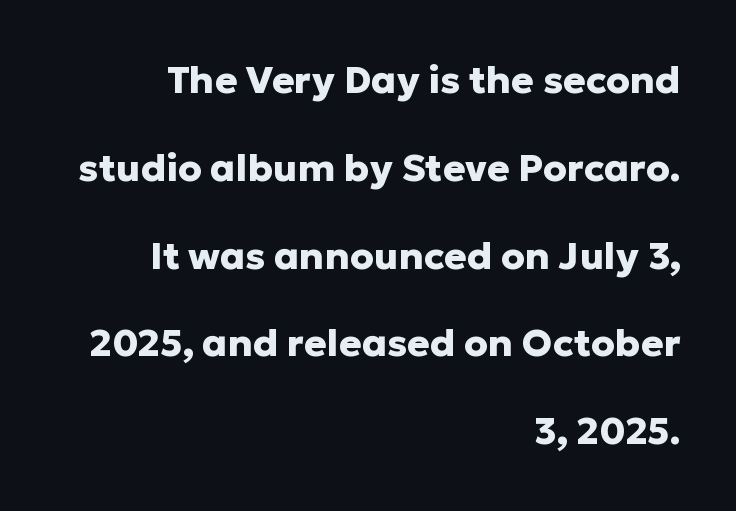
The image shows 38 px heavy sans-serif type, upright; set right-aligned, loose line spacing (2.31x), normal letter spacing, not underlined; low stroke contrast and a medium x-height.
